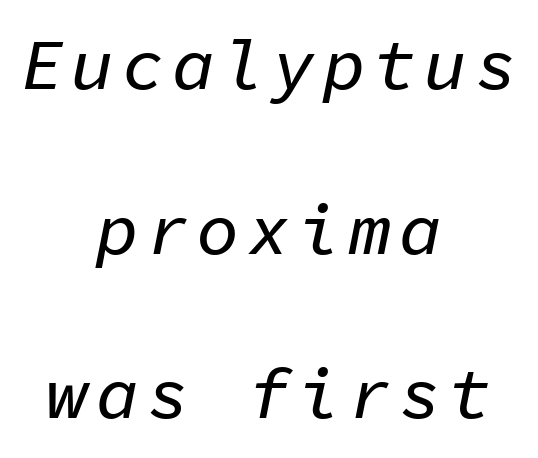
{"italic": "yes", "lean": "right", "slant_degrees": 11, "width": "normal", "stroke_contrast": "low", "x_height": "medium", "monospaced": "yes", "underline": "no", "align": "center", "line_spacing": "loose", "line_spacing_ratio": 2.32, "glyph_px": 71}
